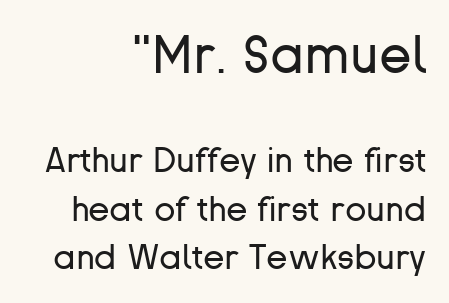
{"serif": "no", "italic": "no", "bold": "no", "weight": "regular", "width": "normal", "stroke_contrast": "low", "x_height": "medium", "monospaced": "no", "underline": "no", "align": "right", "line_spacing": "normal", "line_spacing_ratio": 1.39, "letter_spacing": "normal", "letter_spacing_em": 0.0, "larger_block": "first", "size_ratio": 1.51, "glyph_px": 53}
